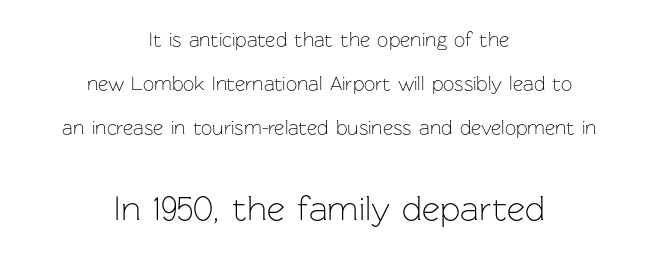
Q: Is the text bold? A: No.
Q: Is the text italic (slanted)? A: No, it is upright.
Q: Is the typeface a serif or a sans-serif typeface? A: Sans-serif.
Q: Is the text underlined? A: No.
Q: How is the paragraph aligned? A: Centered.
Q: Is the spacing between letters normal or unusually wide? A: Normal.
Q: Is the spacing between lines tight, normal or loose? A: Loose.
Q: Which block of text is set in a larger size, the first (top) or the second (bottom)? A: The second (bottom) one.
Q: Width (condensed, normal, or wide)? A: Normal.
Q: Stroke contrast? A: Low.
Q: x-height? A: Medium.
Q: Monospaced? A: No.
